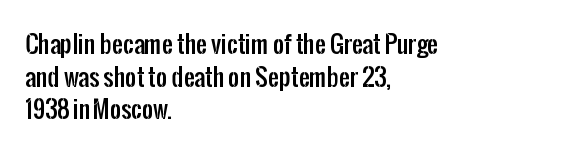
{"italic": "no", "underline": "no", "align": "left", "line_spacing": "normal", "line_spacing_ratio": 1.36, "letter_spacing": "normal", "letter_spacing_em": 0.0, "glyph_px": 24}
